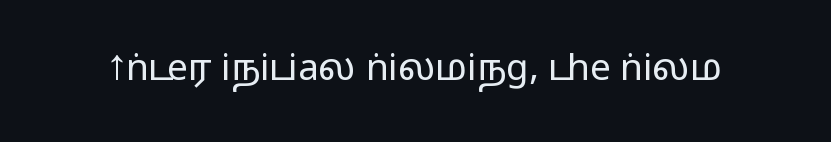
Proportional: the letters do not fall into vertical columns. The lettering stays uniformly vertical, giving the passage a roman look. Look at the tracking — it's just the regular setting, nothing added. Nobody drew a line under any word here. This is sans-serif lettering, the kind often seen on screens and signage.
